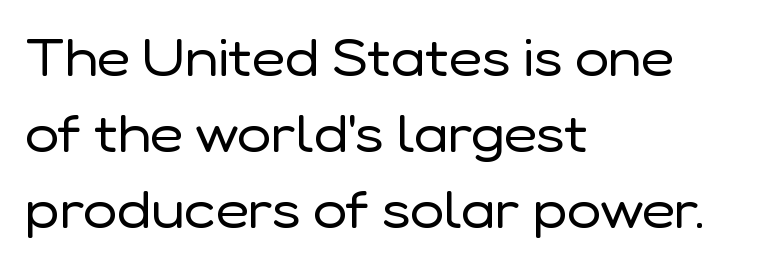
Q: Is the text bold? A: No.
Q: Is the text italic (slanted)? A: No, it is upright.
Q: Is the typeface a serif or a sans-serif typeface? A: Sans-serif.
Q: Is the text underlined? A: No.
Q: How is the paragraph aligned? A: Left-aligned.
Q: Is the spacing between letters normal or unusually wide? A: Normal.
Q: Is the spacing between lines tight, normal or loose? A: Normal.
Q: Width (condensed, normal, or wide)? A: Normal.
Q: Stroke contrast? A: Low.
Q: x-height? A: Medium.
Q: Monospaced? A: No.
